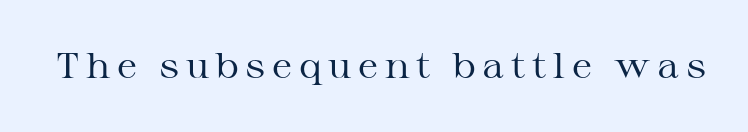
The lettering stays uniformly vertical, giving the passage a roman look. The characters are drawn with everyday or finer stroke widths. Beneath every word, the page is bare. Looks like regular typesetting: each glyph gets only the width it needs. Each letter's strokes conclude with small projecting serifs.
